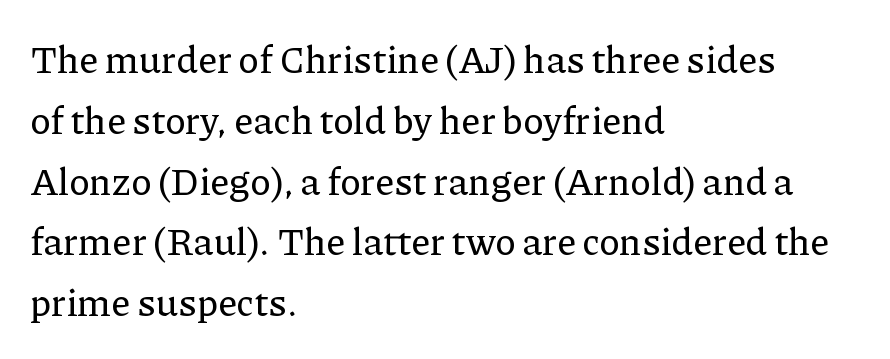
To sum up the face: it has serifs. The passage shown is typed in a proportional face where columns would drift. This is the regular roman posture of the typeface. Glance below the letters and you will spot only blank space. One-word summary of the alignment: left.
